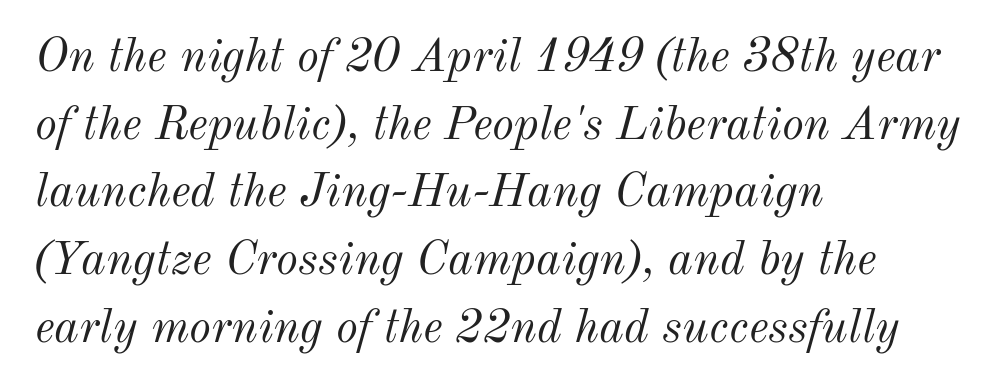
{"italic": "yes", "lean": "right", "slant_degrees": 12, "bold": "no", "weight": "light", "width": "normal", "stroke_contrast": "medium", "x_height": "small", "monospaced": "no", "underline": "no", "align": "left", "line_spacing": "normal", "line_spacing_ratio": 1.44, "letter_spacing": "normal", "letter_spacing_em": 0.0, "glyph_px": 47}
